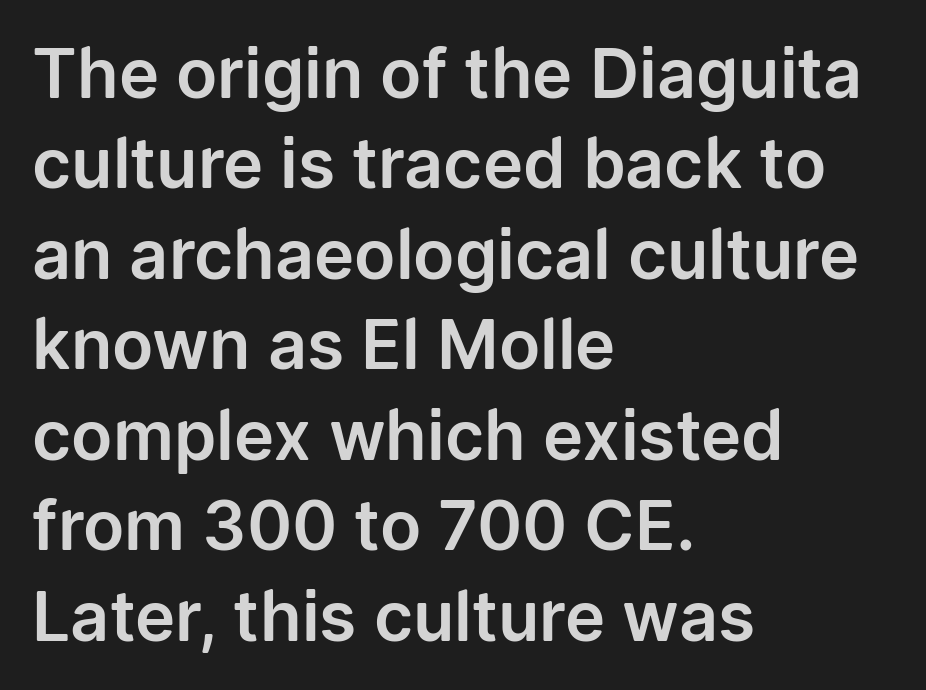
The image shows 68 px sans-serif type, upright; set left-aligned, normal line spacing (1.33x), normal letter spacing, not underlined; low stroke contrast and a medium x-height.
